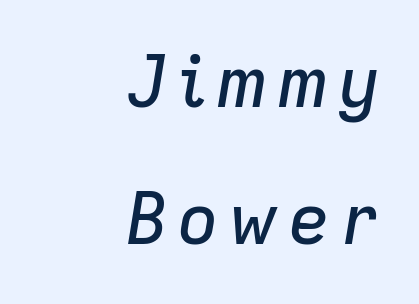
The typesetter chose a ragged-left arrangement here. The passage shown is typed in a proportional face where columns would drift. The specimen reads as italic at a glance. Quick note: interline space is abundant. Check under the words: just untouched page.
